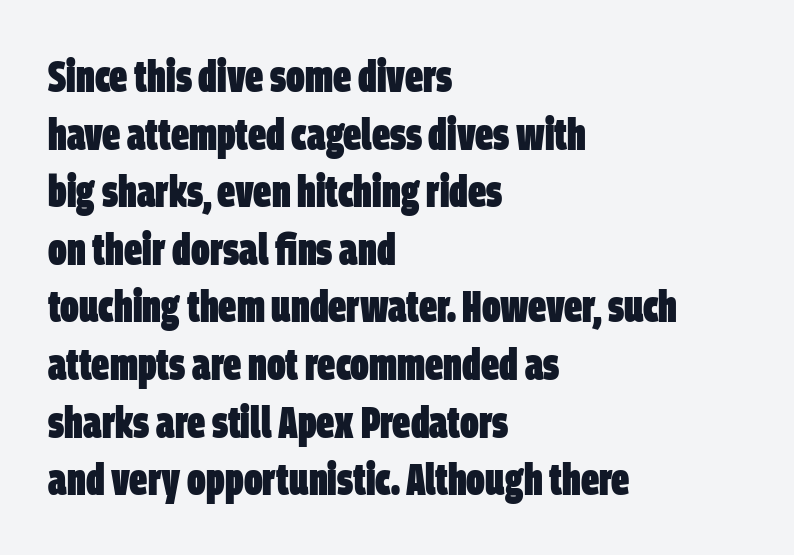
{"serif": "no", "bold": "yes", "weight": "heavy", "width": "condensed", "stroke_contrast": "low", "x_height": "large", "monospaced": "no", "underline": "no", "align": "left", "line_spacing": "normal", "line_spacing_ratio": 1.28, "letter_spacing": "normal", "letter_spacing_em": 0.0, "glyph_px": 45}
